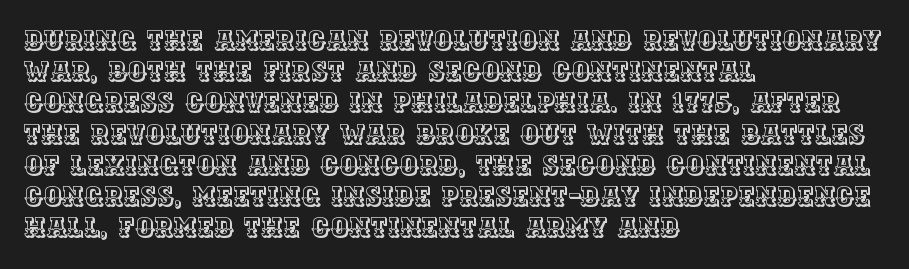
{"italic": "no", "underline": "no", "align": "left", "line_spacing_ratio": 1.2, "letter_spacing": "normal", "letter_spacing_em": 0.0, "glyph_px": 26}
